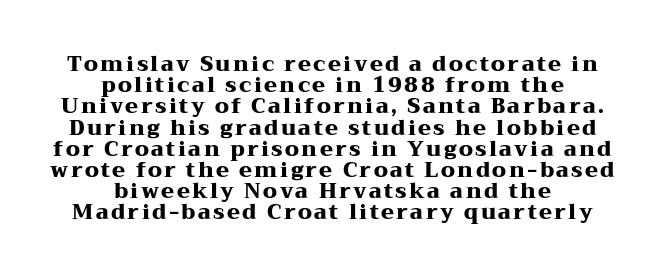
Q: Is the text bold? A: Yes.
Q: Is the text italic (slanted)? A: No, it is upright.
Q: Is the text underlined? A: No.
Q: How is the paragraph aligned? A: Centered.
Q: Is the spacing between lines tight, normal or loose? A: Tight.
